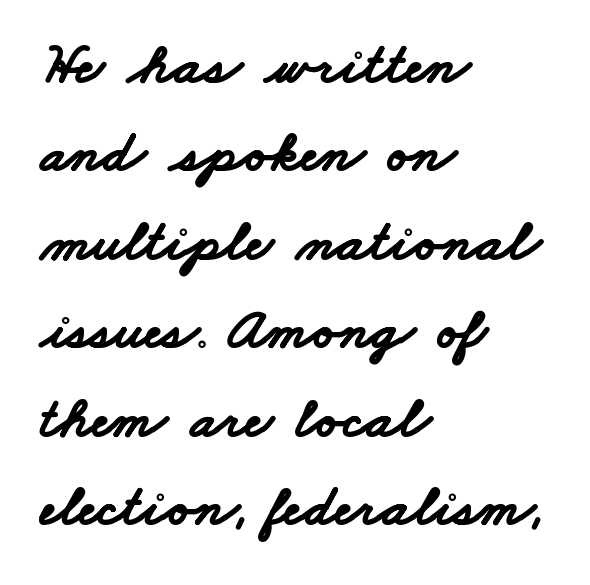
{"serif": "no", "bold": "yes", "weight": "bold", "width": "wide", "stroke_contrast": "low", "x_height": "small", "monospaced": "no", "underline": "no", "align": "left", "line_spacing": "normal", "line_spacing_ratio": 1.5, "letter_spacing": "normal", "letter_spacing_em": 0.0, "glyph_px": 59}
